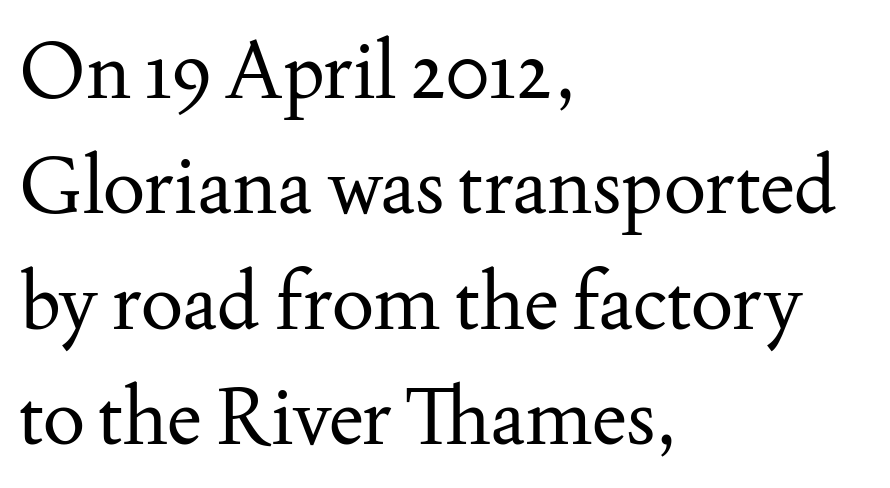
{"serif": "yes", "italic": "no", "bold": "no", "weight": "regular", "width": "normal", "stroke_contrast": "medium", "x_height": "small", "monospaced": "no", "underline": "no", "align": "left", "line_spacing": "normal", "line_spacing_ratio": 1.46, "letter_spacing": "normal", "letter_spacing_em": 0.0, "glyph_px": 79}
